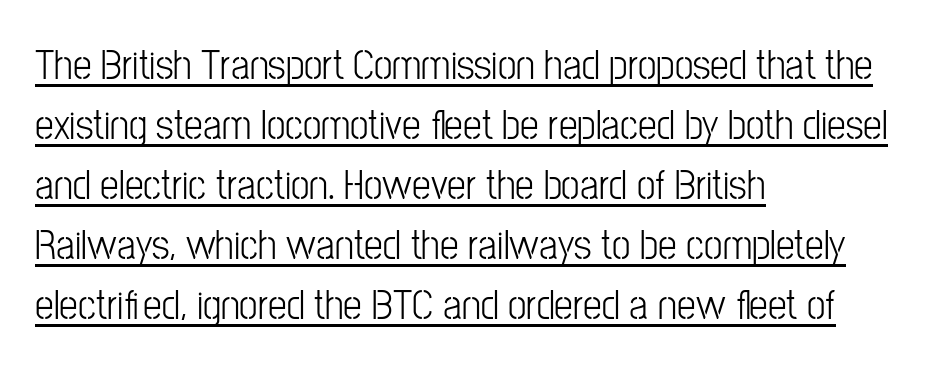
{"serif": "no", "italic": "no", "width": "condensed", "stroke_contrast": "low", "x_height": "medium", "monospaced": "no", "underline": "yes", "align": "left", "line_spacing": "normal", "line_spacing_ratio": 1.43, "letter_spacing": "normal", "letter_spacing_em": 0.0, "glyph_px": 42}
